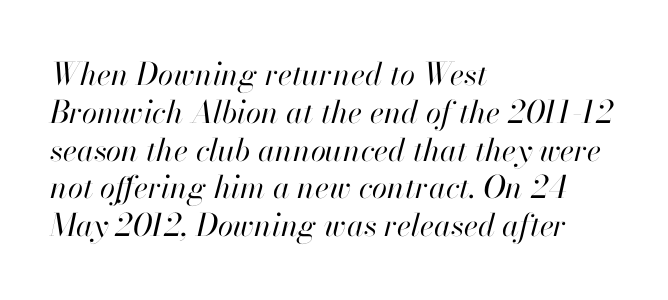
{"italic": "yes", "lean": "right", "slant_degrees": 13, "bold": "no", "weight": "regular", "width": "normal", "stroke_contrast": "high", "x_height": "small", "monospaced": "no", "underline": "no", "align": "left", "line_spacing_ratio": 1.22, "letter_spacing": "normal", "letter_spacing_em": 0.0, "glyph_px": 31}
